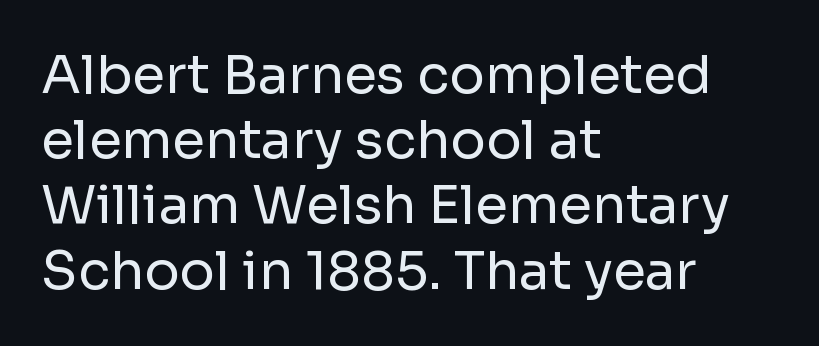
Q: Is the text bold? A: No.
Q: Is the text italic (slanted)? A: No, it is upright.
Q: Is the typeface a serif or a sans-serif typeface? A: Sans-serif.
Q: Is the text underlined? A: No.
Q: How is the paragraph aligned? A: Left-aligned.
Q: Is the spacing between letters normal or unusually wide? A: Normal.
Q: Width (condensed, normal, or wide)? A: Normal.
Q: Stroke contrast? A: Low.
Q: x-height? A: Medium.
Q: Monospaced? A: No.
